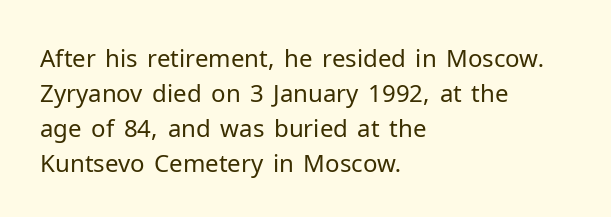
No word sits above an underline. This is the regular roman posture of the typeface. The lines in this sample share a left origin and differ only in where they stop. Successive baselines arrive at the customary interval.
